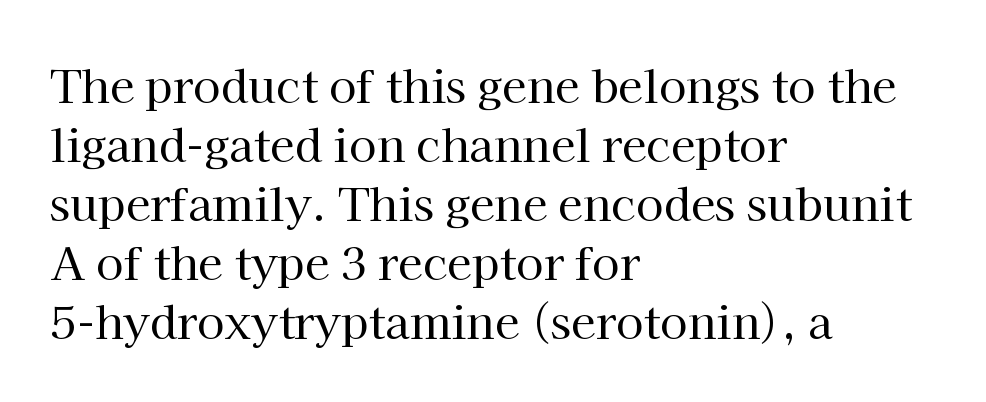
Q: Is the text bold? A: No.
Q: Is the text italic (slanted)? A: No, it is upright.
Q: Is the typeface a serif or a sans-serif typeface? A: Serif.
Q: Is the text underlined? A: No.
Q: How is the paragraph aligned? A: Left-aligned.
Q: Is the spacing between letters normal or unusually wide? A: Normal.
Q: Is the spacing between lines tight, normal or loose? A: Normal.
Q: Width (condensed, normal, or wide)? A: Normal.
Q: Stroke contrast? A: High.
Q: x-height? A: Medium.
Q: Monospaced? A: No.
